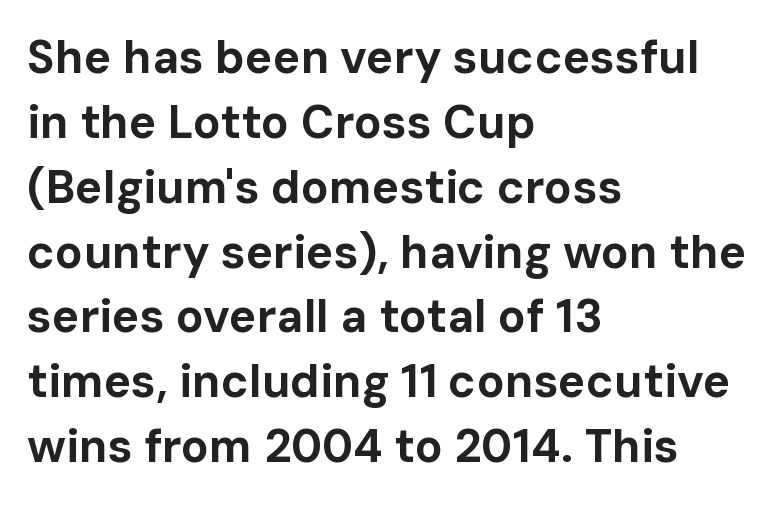
The image shows 46 px bold sans-serif type, upright; set left-aligned, normal line spacing (1.41x), normal letter spacing, not underlined; low stroke contrast and a medium x-height.
